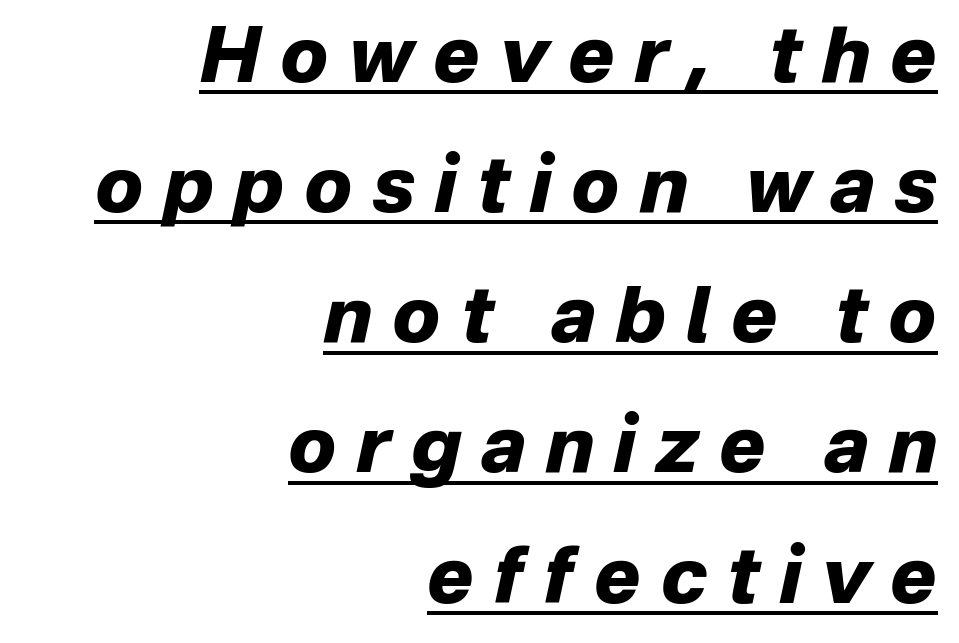
The image shows 77 px heavy type, italic (leaning right); set right-aligned, normal line spacing (1.69x), unusually wide letter spacing (+0.26 em), underlined; low stroke contrast and a medium x-height.
